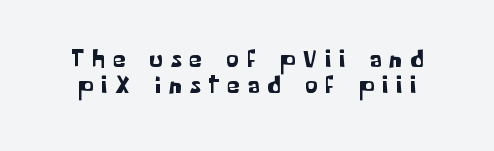
Q: Is the text italic (slanted)? A: No, it is upright.
Q: Is the text underlined? A: No.
Q: Is the spacing between letters normal or unusually wide? A: Unusually wide.
Q: Is the spacing between lines tight, normal or loose? A: Tight.
